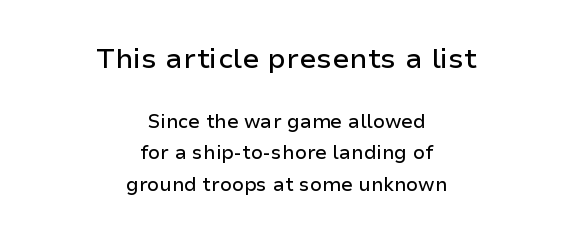
Q: Is the text italic (slanted)? A: No, it is upright.
Q: Is the typeface a serif or a sans-serif typeface? A: Sans-serif.
Q: Is the text underlined? A: No.
Q: How is the paragraph aligned? A: Centered.
Q: Is the spacing between letters normal or unusually wide? A: Normal.
Q: Is the spacing between lines tight, normal or loose? A: Normal.
Q: Which block of text is set in a larger size, the first (top) or the second (bottom)? A: The first (top) one.
Q: Width (condensed, normal, or wide)? A: Normal.
Q: Stroke contrast? A: Low.
Q: x-height? A: Medium.
Q: Monospaced? A: No.
